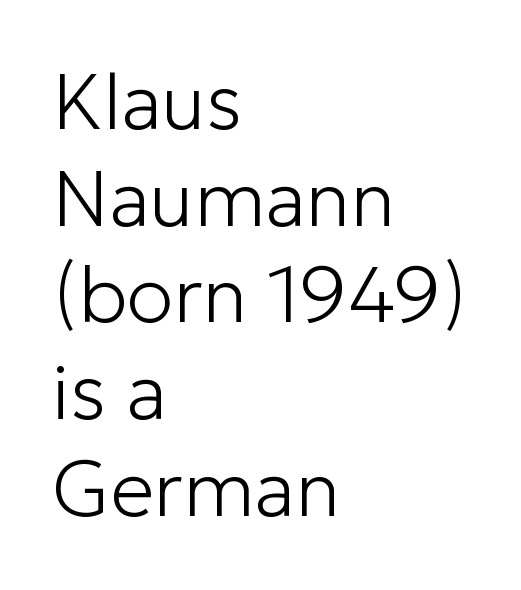
The image shows 78 px light sans-serif type, upright; set left-aligned, line spacing 1.24x, normal letter spacing, not underlined; low stroke contrast and a medium x-height.
